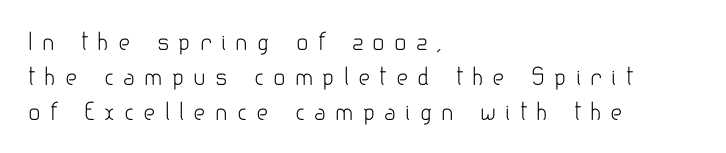
{"italic": "no", "bold": "no", "underline": "no", "align": "left", "line_spacing": "normal", "line_spacing_ratio": 1.52, "letter_spacing": "wide", "letter_spacing_em": 0.4, "glyph_px": 23}
